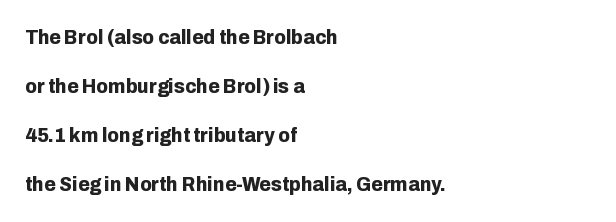
The image shows 21 px bold type, upright; set left-aligned, loose line spacing (2.34x), normal letter spacing, not underlined.
